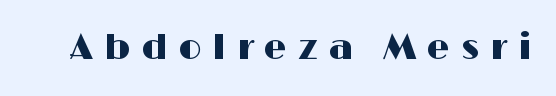
Students, note that the glyphs here are deliberately spaced far apart. Unlike a traditional serif, this face leaves its strokes unadorned. The face used here is proportionally spaced, like ordinary book or web type. Tall strokes in this sample are plumb rather than angled. Any mark beneath the type? The region is blank.
